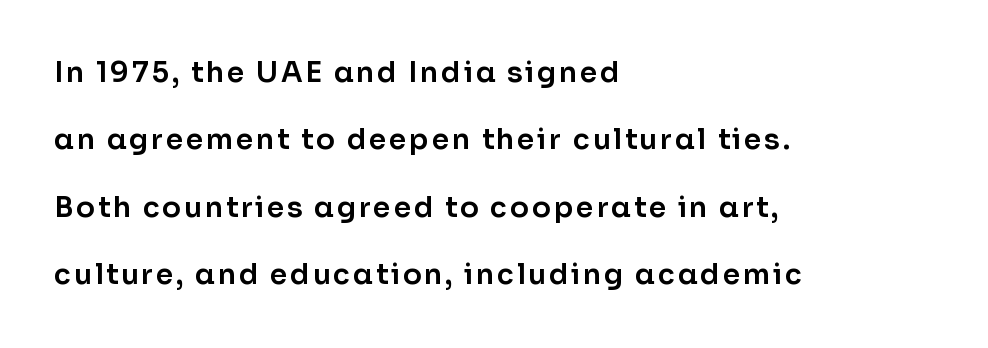
Q: Is the text italic (slanted)? A: No, it is upright.
Q: Is the typeface a serif or a sans-serif typeface? A: Sans-serif.
Q: Is the text underlined? A: No.
Q: How is the paragraph aligned? A: Left-aligned.
Q: Is the spacing between lines tight, normal or loose? A: Loose.
Q: Width (condensed, normal, or wide)? A: Normal.
Q: Stroke contrast? A: Low.
Q: x-height? A: Medium.
Q: Monospaced? A: No.
